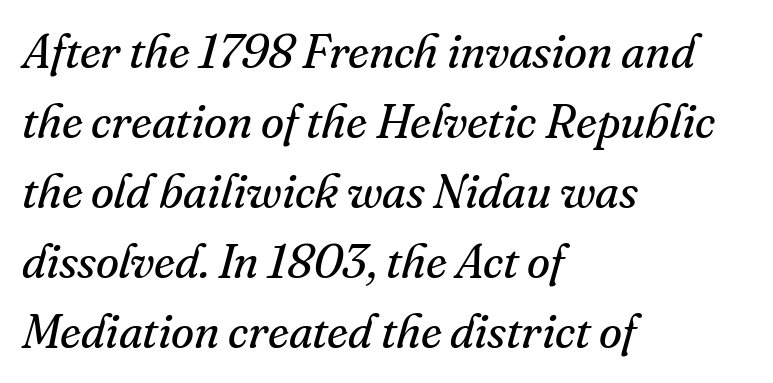
The image shows 47 px regular-weight serif type, italic (leaning right); set left-aligned, normal line spacing (1.49x), normal letter spacing, not underlined; medium stroke contrast and a small x-height.
